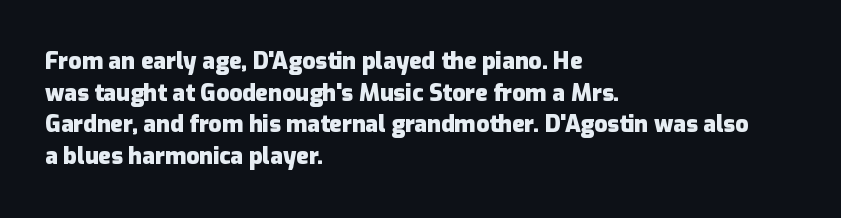
The image shows 23 px bold type, upright; set left-aligned, normal line spacing (1.38x), normal letter spacing, not underlined.
